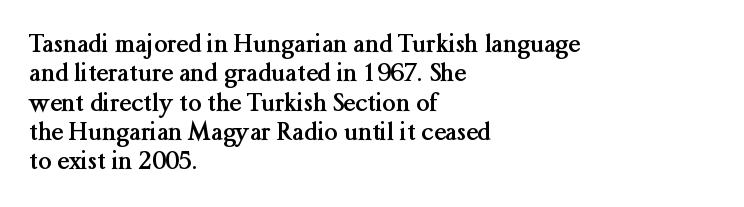
Check the space under the baseline: it is left empty. Words appear dense and cohesive because spacing is normal. Summary of weight: heavy, a full bold. Caption: multi-line text, flush left, ragged right.
